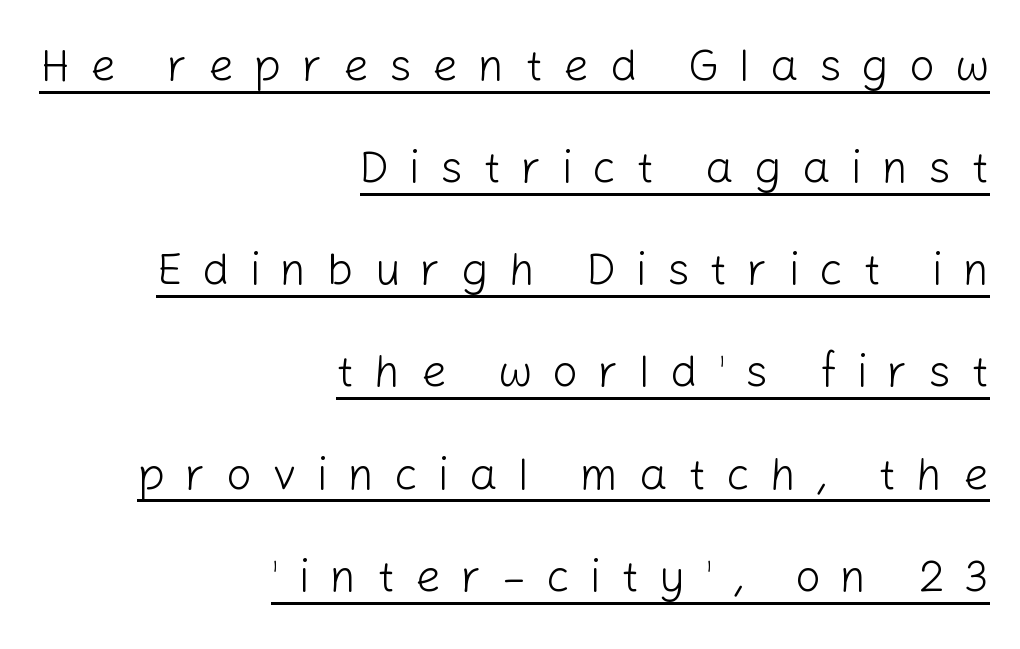
Q: Is the text bold? A: No.
Q: Is the text italic (slanted)? A: No, it is upright.
Q: Is the typeface a serif or a sans-serif typeface? A: Sans-serif.
Q: Is the text underlined? A: Yes.
Q: How is the paragraph aligned? A: Right-aligned.
Q: Is the spacing between letters normal or unusually wide? A: Unusually wide.
Q: Is the spacing between lines tight, normal or loose? A: Loose.
Q: Width (condensed, normal, or wide)? A: Normal.
Q: Stroke contrast? A: Low.
Q: x-height? A: Medium.
Q: Monospaced? A: No.
